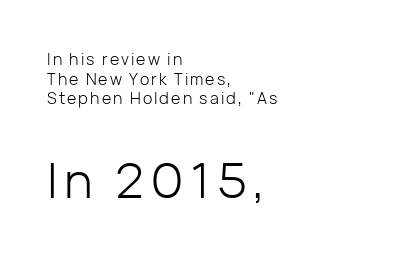
{"serif": "no", "italic": "no", "bold": "no", "weight": "light", "width": "normal", "stroke_contrast": "low", "x_height": "medium", "monospaced": "no", "underline": "no", "align": "left", "line_spacing_ratio": 1.23, "larger_block": "second", "size_ratio": 3.06, "glyph_px": 49}
